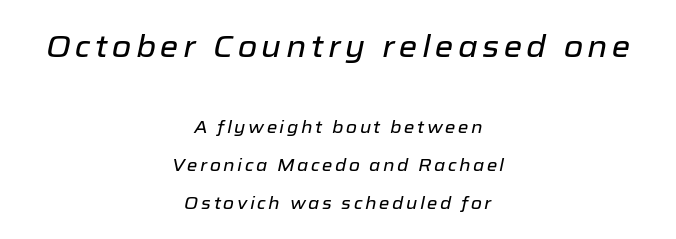
{"italic": "yes", "lean": "right", "slant_degrees": 12, "width": "normal", "stroke_contrast": "low", "x_height": "medium", "monospaced": "no", "underline": "no", "align": "center", "line_spacing": "loose", "line_spacing_ratio": 2.23, "larger_block": "first", "size_ratio": 1.76, "glyph_px": 30}
